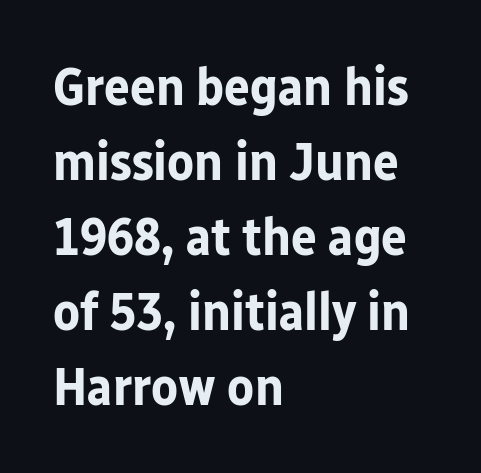
Q: Is the text bold? A: Yes.
Q: Is the text italic (slanted)? A: No, it is upright.
Q: Is the typeface a serif or a sans-serif typeface? A: Sans-serif.
Q: Is the text underlined? A: No.
Q: How is the paragraph aligned? A: Left-aligned.
Q: Is the spacing between letters normal or unusually wide? A: Normal.
Q: Is the spacing between lines tight, normal or loose? A: Normal.
Q: Width (condensed, normal, or wide)? A: Normal.
Q: Stroke contrast? A: Low.
Q: x-height? A: Medium.
Q: Monospaced? A: No.
